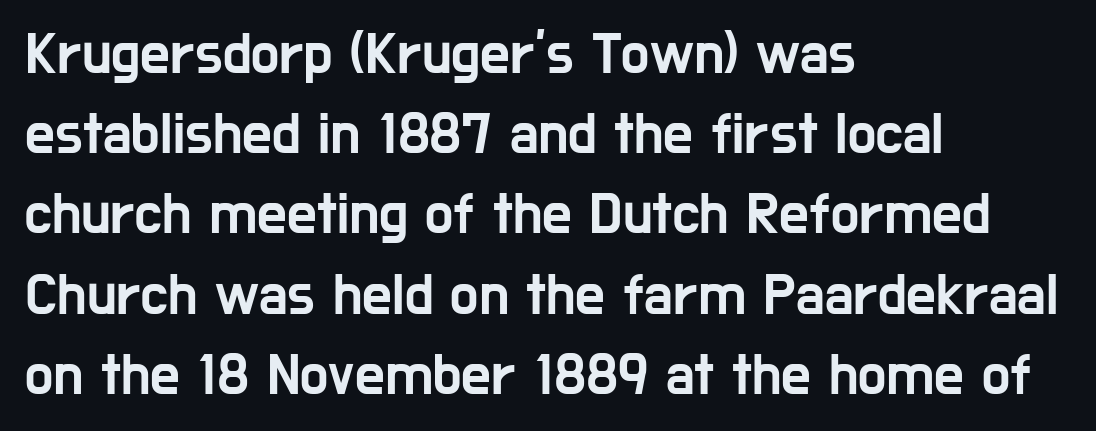
The image shows 59 px condensed sans-serif type, upright; set left-aligned, normal line spacing (1.36x), normal letter spacing, not underlined; low stroke contrast and a medium x-height.
